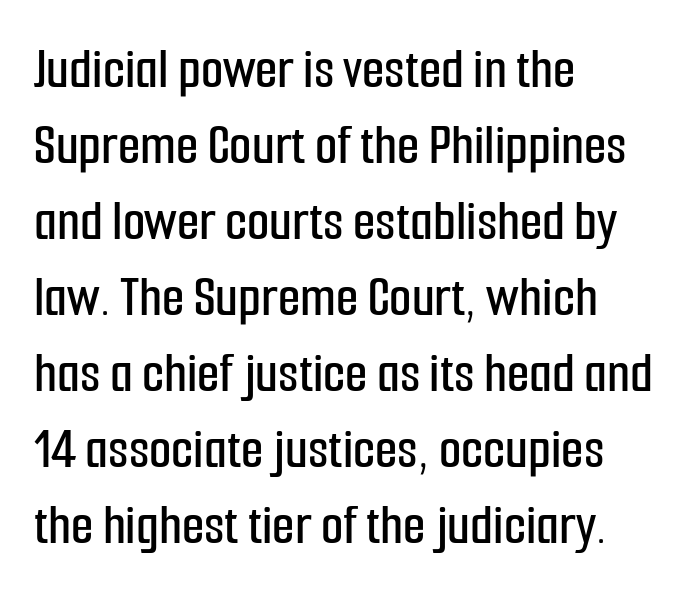
{"serif": "no", "italic": "no", "width": "condensed", "stroke_contrast": "low", "x_height": "medium", "monospaced": "no", "underline": "no", "align": "left", "line_spacing": "normal", "line_spacing_ratio": 1.31, "letter_spacing": "normal", "letter_spacing_em": 0.0, "glyph_px": 58}
